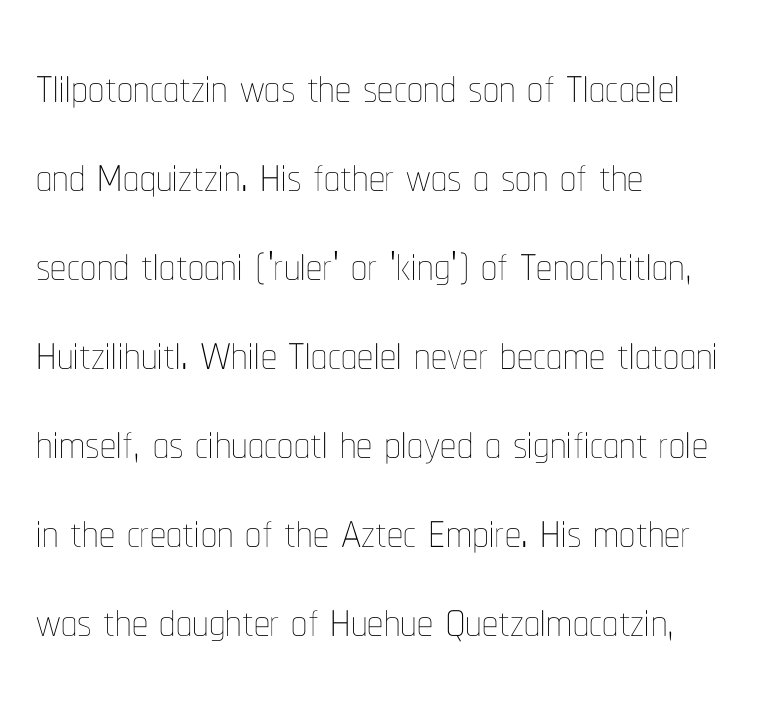
The ragged edge is on the right, which tells us the setting is flush left. The block of text has a typical density, with ordinary space between rows. The rendering keeps characters at their native spacing. Posture: upright roman. The passage shown is not underscored anywhere.
